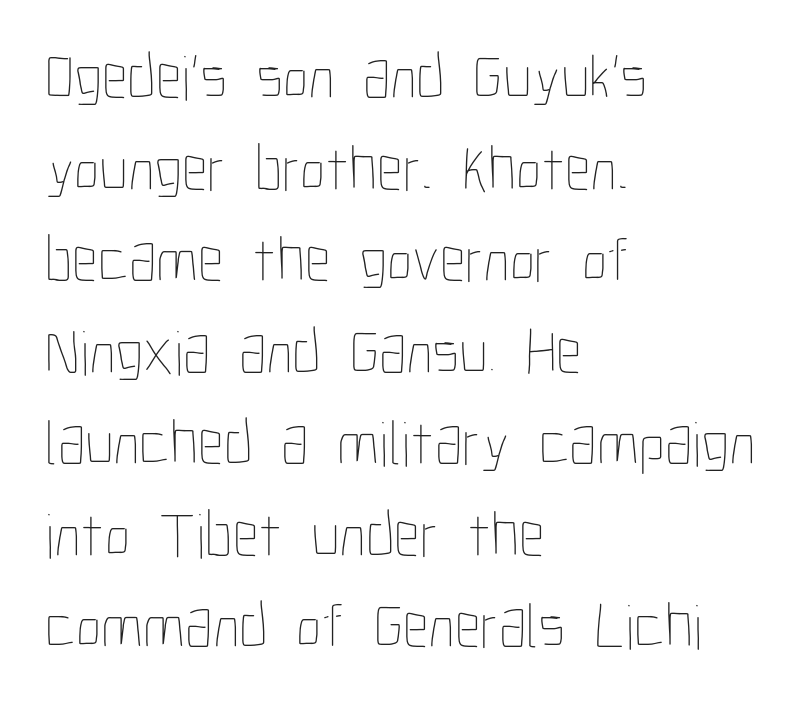
Vertically, the passage feels balanced, rows spaced as you'd expect. This sample has the flowing, uneven cadence of proportional lettering. Reading down the block, your eye returns to a fixed left position each line. This rendering leaves character spacing at its baseline value.
